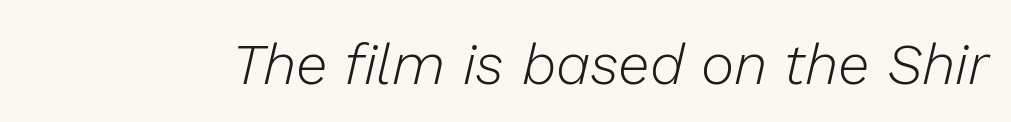
{"italic": "yes", "lean": "right", "slant_degrees": 13, "bold": "no", "weight": "light", "width": "normal", "stroke_contrast": "low", "x_height": "medium", "monospaced": "no", "underline": "no", "letter_spacing": "normal", "letter_spacing_em": 0.0, "glyph_px": 57}
